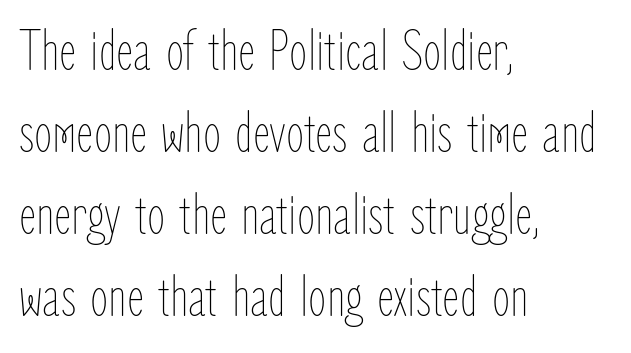
The image shows 59 px thin, condensed type, upright; set left-aligned, normal line spacing (1.39x), normal letter spacing, not underlined; low stroke contrast and a medium x-height.
